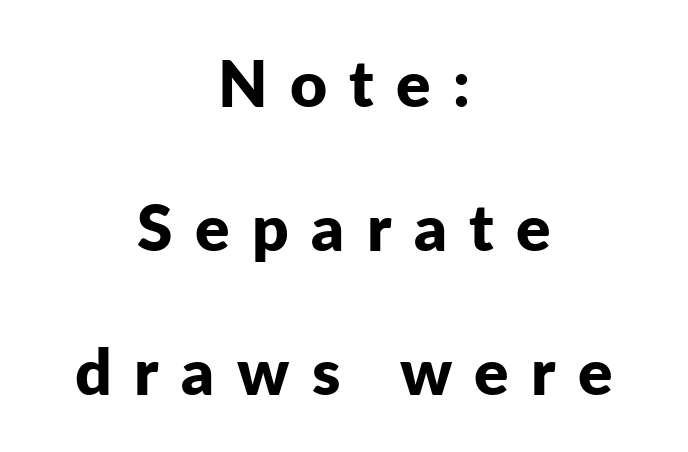
Notice how the stems are strictly vertical — no italics here. Students, this is bold: see how much ink each stroke carries. Beneath every word, the page is bare. Does the copy run flush right? No — it is centered line by line. What kind of face is this? One without serifs — a sans.
